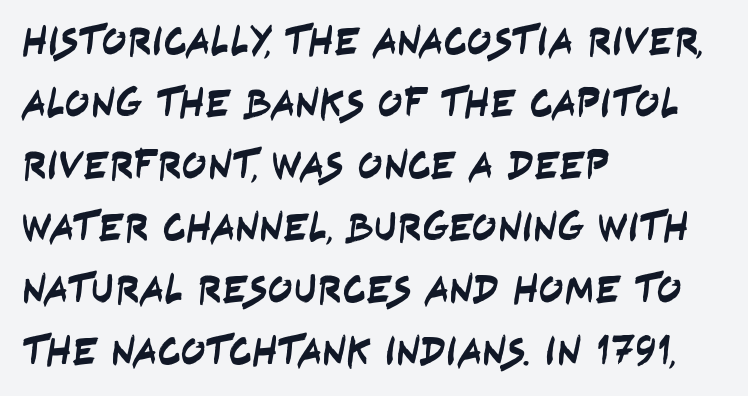
Q: Is the typeface a serif or a sans-serif typeface? A: Sans-serif.
Q: Is the text underlined? A: No.
Q: How is the paragraph aligned? A: Left-aligned.
Q: Is the spacing between letters normal or unusually wide? A: Normal.
Q: Is the spacing between lines tight, normal or loose? A: Normal.
Q: Width (condensed, normal, or wide)? A: Condensed.
Q: Stroke contrast? A: Low.
Q: x-height? A: Large.
Q: Monospaced? A: No.
